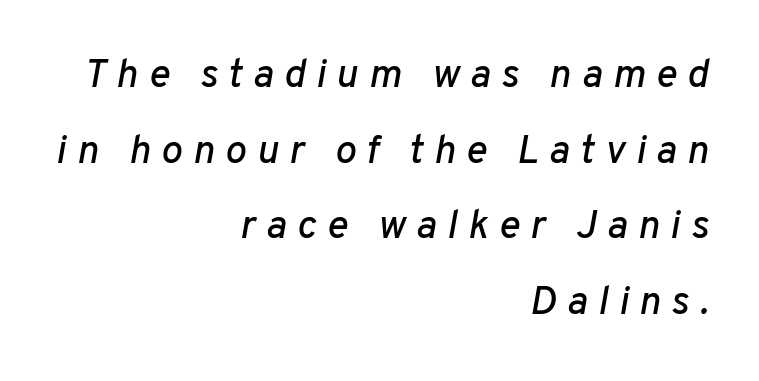
Q: Is the text italic (slanted)? A: Yes, it leans right by about 10 degrees.
Q: Is the text underlined? A: No.
Q: How is the paragraph aligned? A: Right-aligned.
Q: Is the spacing between letters normal or unusually wide? A: Unusually wide.
Q: Width (condensed, normal, or wide)? A: Normal.
Q: Stroke contrast? A: Low.
Q: x-height? A: Medium.
Q: Monospaced? A: No.
